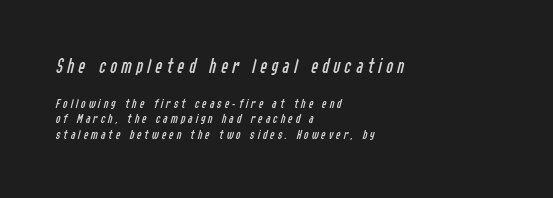
The image shows 21 px text type, italic (leaning right); set left-aligned, tight line spacing (1.13x), unusually wide letter spacing (+0.2 em), not underlined; the first (top) block is 1.5x larger.
